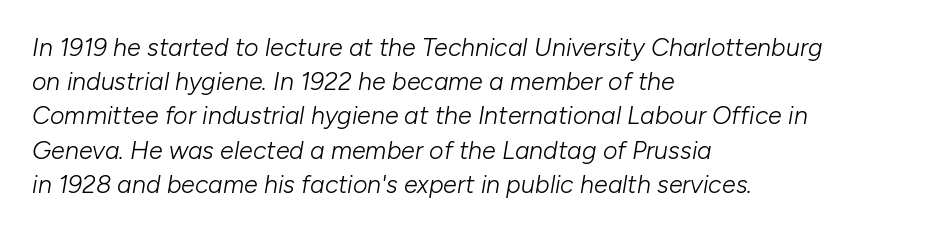
Vertical stems look standard width or narrower in stroke. Does the copy run flush right? No — it runs flush left. If you drew a line through each stem, it would be angled. Clear beneath every line of the passage. Leading: standard. Inter-character spacing is left at the font's built-in metrics.
